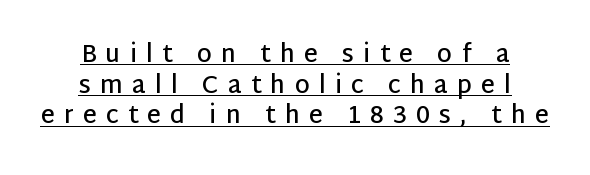
Q: Is the text bold? A: Semi-bold.
Q: Is the text italic (slanted)? A: No, it is upright.
Q: Is the text underlined? A: Yes.
Q: How is the paragraph aligned? A: Centered.
Q: Is the spacing between letters normal or unusually wide? A: Unusually wide.
Q: Is the spacing between lines tight, normal or loose? A: Normal.
